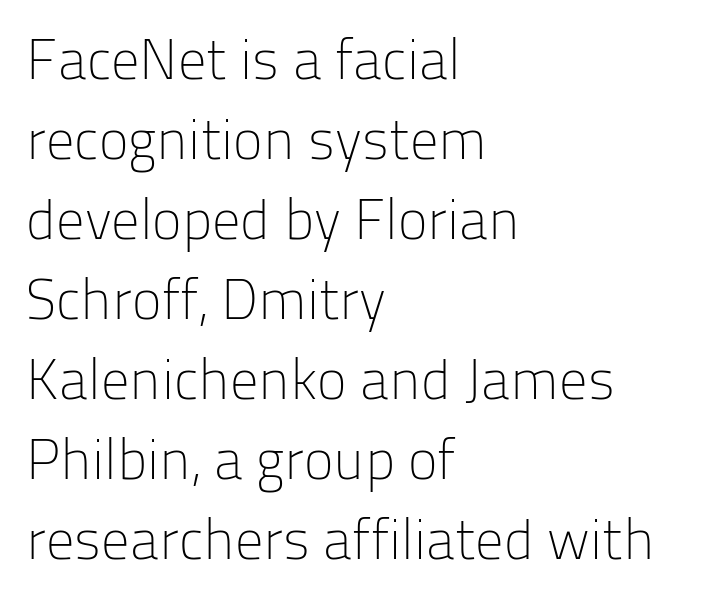
{"serif": "no", "italic": "no", "bold": "no", "weight": "light", "width": "normal", "stroke_contrast": "low", "x_height": "medium", "monospaced": "no", "underline": "no", "align": "left", "line_spacing": "normal", "line_spacing_ratio": 1.43, "letter_spacing": "normal", "letter_spacing_em": 0.0, "glyph_px": 56}
